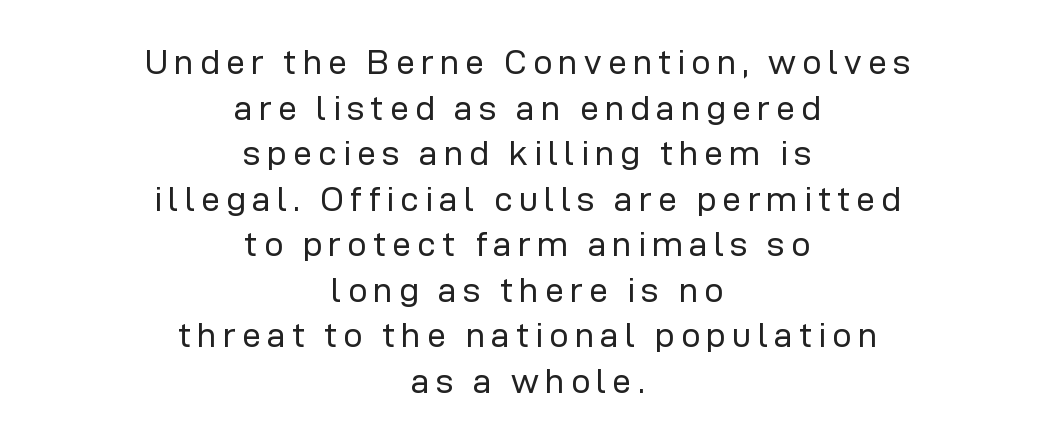
The image shows 34 px regular-weight sans-serif type, upright; set centered, normal line spacing (1.34x), not underlined; low stroke contrast and a medium x-height.
